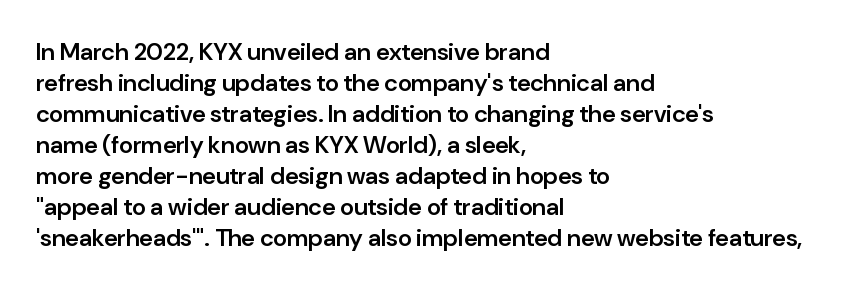
{"italic": "no", "bold": "semi", "underline": "no", "align": "left", "line_spacing": "normal", "line_spacing_ratio": 1.29, "letter_spacing": "normal", "letter_spacing_em": 0.0, "glyph_px": 24}
